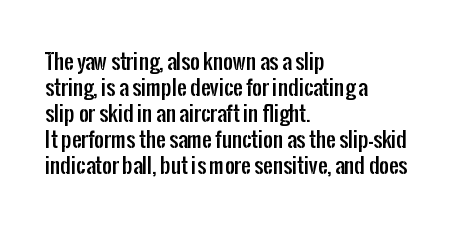
The typesetter chose a ragged-right arrangement here. The type sits square on the baseline with zero lean. There is no visible air inserted between adjacent glyphs. Has an underline been added? It has not.
